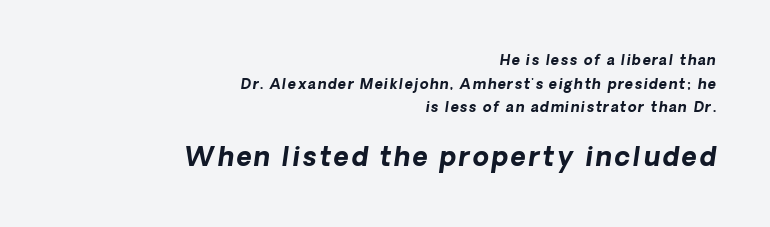
Q: Is the text bold? A: Yes.
Q: Is the text italic (slanted)? A: Yes, it leans right by about 8 degrees.
Q: Is the text underlined? A: No.
Q: How is the paragraph aligned? A: Right-aligned.
Q: Is the spacing between lines tight, normal or loose? A: Normal.
Q: Which block of text is set in a larger size, the first (top) or the second (bottom)? A: The second (bottom) one.
